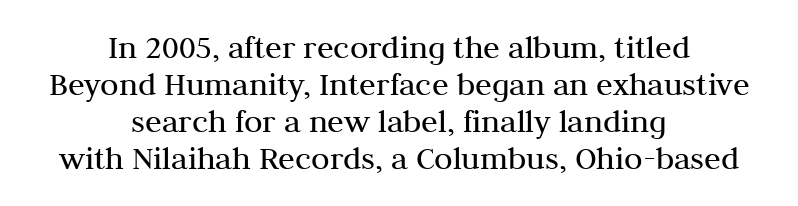
No italicization has been applied; the sample stays upright. Stroke thickness stays within the range of a standard reading face or lighter. The tracking reads as untouched default to a designer's eye. Interline gaps are noticeably narrow in this sample. Examine the stroke ends and you'll spot serifs.
